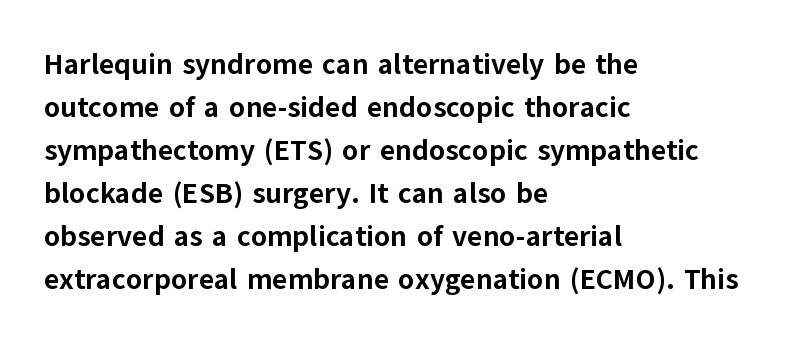
The image shows 29 px bold sans-serif type, upright; set left-aligned, normal line spacing (1.48x), normal letter spacing, not underlined; low stroke contrast and a medium x-height.
